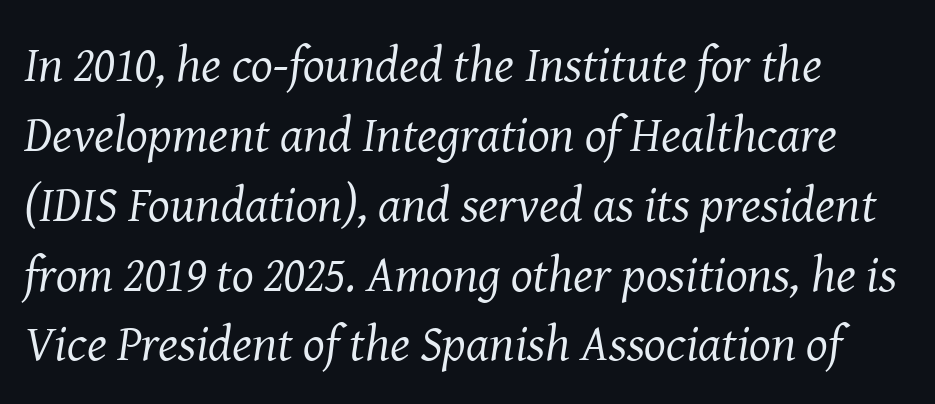
The gaps between neighbouring characters are ordinary and unremarkable. If you drew a line through each stem, it would be angled. A student would call this left alignment; a typographer would say flush left, rag right. Descenders hang freely into open space.
